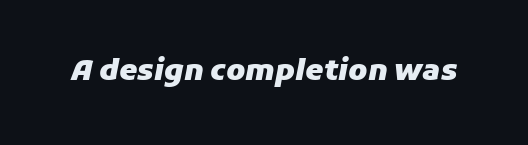
These lines carry a lot of weight — the face is fully bold. The space directly below the letters is spotless. Letter spacing: default. The face used here has a pronounced slope to its letters.
